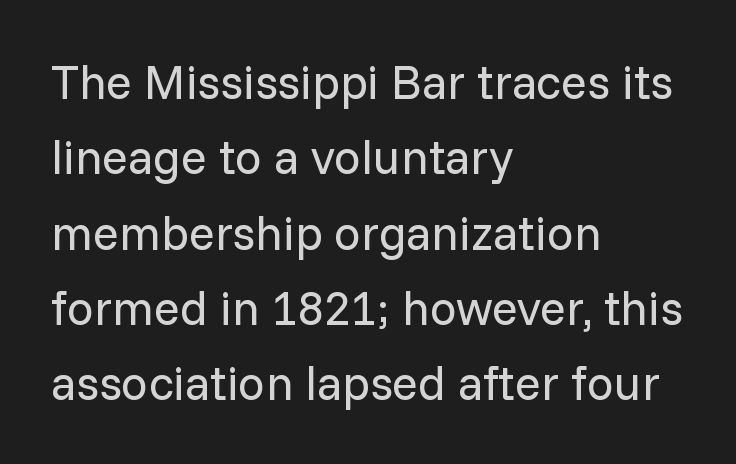
The image shows 48 px regular-weight sans-serif type, upright; set left-aligned, normal line spacing (1.57x), normal letter spacing, not underlined; low stroke contrast and a medium x-height.
